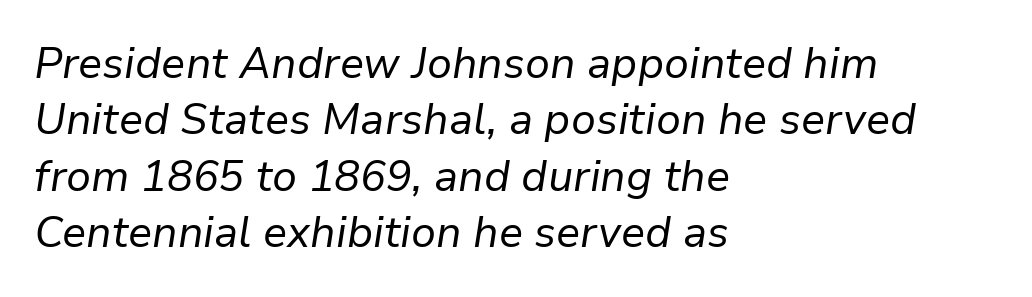
{"italic": "yes", "lean": "right", "slant_degrees": 9, "bold": "no", "weight": "regular", "width": "normal", "stroke_contrast": "low", "x_height": "medium", "monospaced": "no", "underline": "no", "align": "left", "line_spacing": "normal", "line_spacing_ratio": 1.31, "letter_spacing": "normal", "letter_spacing_em": 0.0, "glyph_px": 43}
